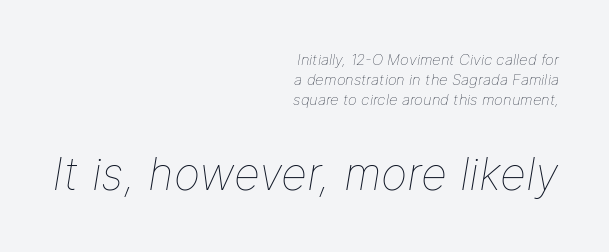
Horizontal bands of white between lines are of average thickness. The face used here is proportionally spaced, like ordinary book or web type. How are the letters spaced? Ordinarily, with no added tracking. Honestly, there is no underline to notice here at all. Does the copy run flush right? Yes — the right margin is perfectly even.
